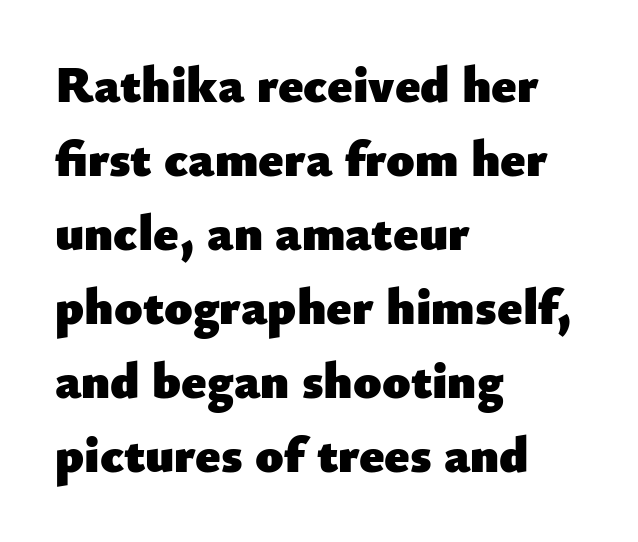
Think of a printed novel: that variable character pitch is what you see here. Is there any slant? The stems are plumb. Serif or sans? Sans — the stroke terminals are bare. This rendering features lettering with no underline. One-word summary of the alignment: left.
